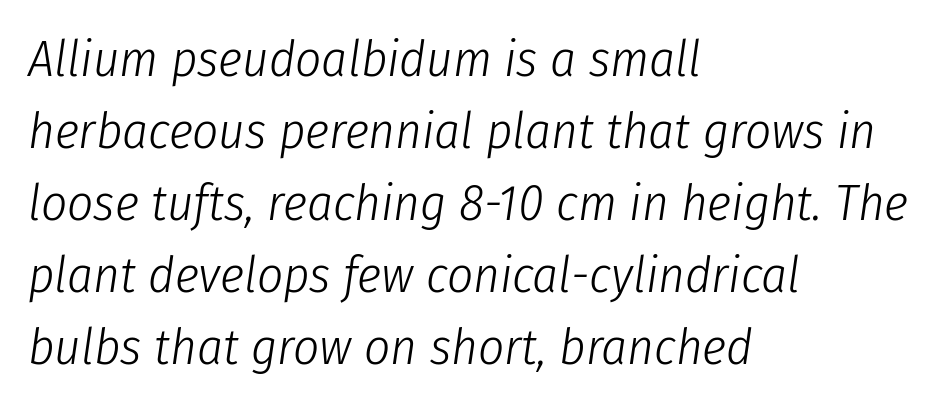
Between one letter and the next there's only the usual sliver of space. In terms of leading, this rendering sits right in the middle. Each letter keeps its own natural width here, so spacing adapts to shape. The font is comparable to plain body text, perhaps lighter.
